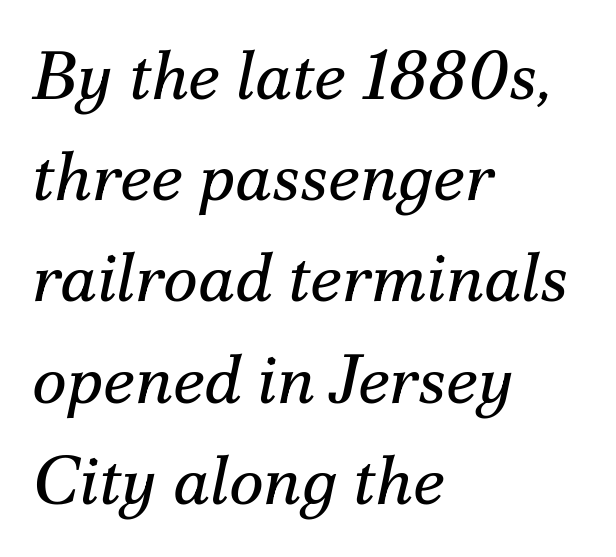
Q: Is the text bold? A: No.
Q: Is the text italic (slanted)? A: Yes, it leans right by about 12 degrees.
Q: Is the typeface a serif or a sans-serif typeface? A: Serif.
Q: Is the text underlined? A: No.
Q: How is the paragraph aligned? A: Left-aligned.
Q: Is the spacing between letters normal or unusually wide? A: Normal.
Q: Is the spacing between lines tight, normal or loose? A: Normal.
Q: Width (condensed, normal, or wide)? A: Normal.
Q: Stroke contrast? A: Medium.
Q: x-height? A: Small.
Q: Monospaced? A: No.
